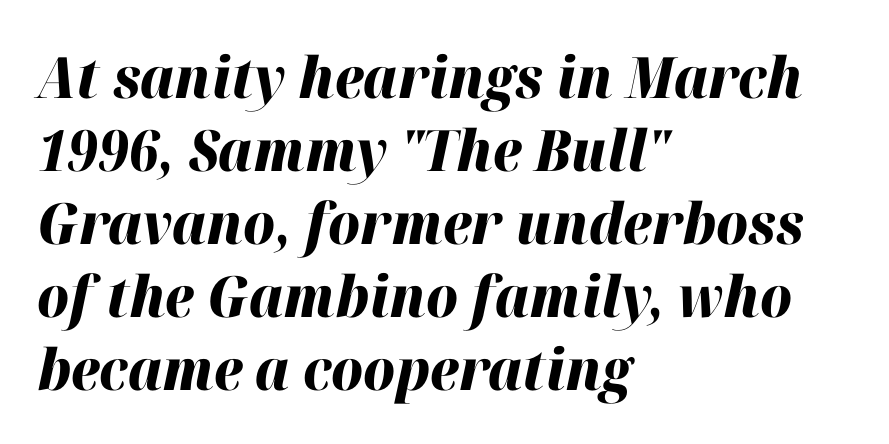
The image shows 57 px heavy type, italic (leaning right); set left-aligned, normal line spacing (1.28x), normal letter spacing, not underlined; high stroke contrast and a medium x-height.
